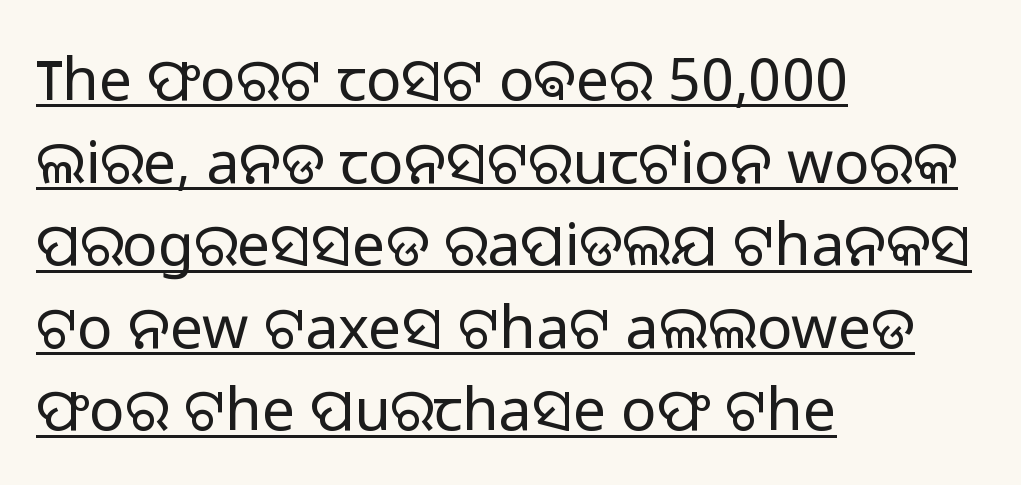
The image shows 59 px light sans-serif type, upright; set left-aligned, normal line spacing (1.4x), normal letter spacing, underlined; low stroke contrast and a medium x-height.
